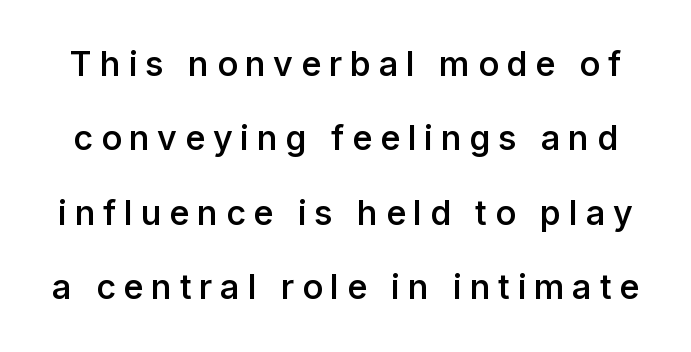
Rows of type keep a wide berth in the vertical direction. The characters display no serif detailing; their extremities are plain. Stems and bowls a touch heavier than normal — semibold. You could only call the tracking loose — the letters float apart.
